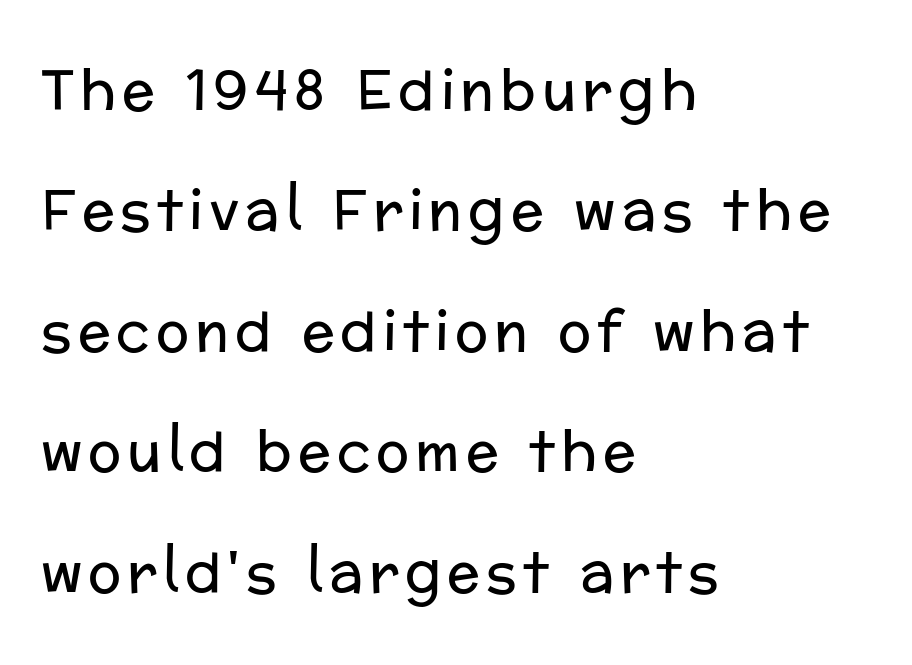
{"serif": "no", "italic": "no", "bold": "no", "weight": "regular", "width": "normal", "stroke_contrast": "low", "x_height": "medium", "monospaced": "no", "underline": "no", "align": "left", "line_spacing": "loose", "line_spacing_ratio": 2.19, "glyph_px": 55}
